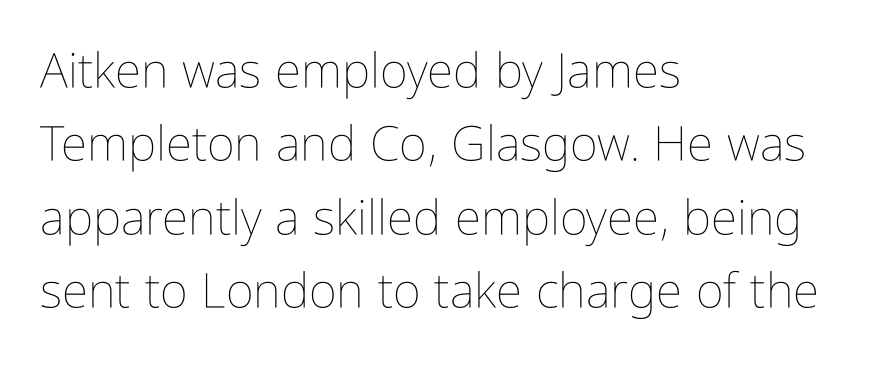
The image shows 48 px thin, condensed type, upright; set left-aligned, normal line spacing (1.53x), normal letter spacing, not underlined; low stroke contrast and a medium x-height.
